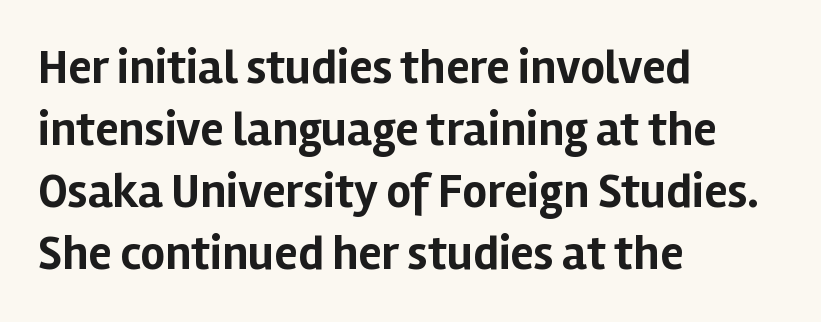
The image shows 48 px bold sans-serif type, upright; set left-aligned, normal line spacing (1.29x), normal letter spacing, not underlined; low stroke contrast and a medium x-height.
